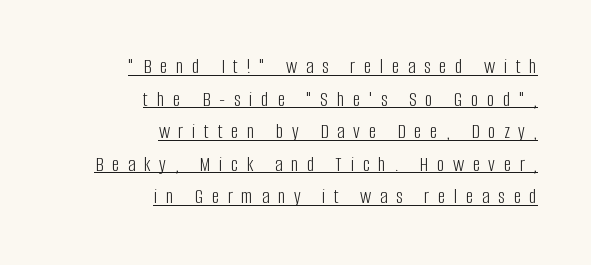
{"italic": "no", "bold": "no", "underline": "yes", "align": "right", "line_spacing": "normal", "line_spacing_ratio": 1.55, "letter_spacing": "wide", "letter_spacing_em": 0.41, "glyph_px": 21}
